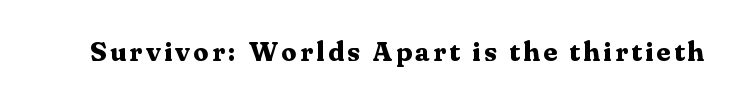
{"italic": "no", "bold": "yes", "underline": "no", "glyph_px": 27}
